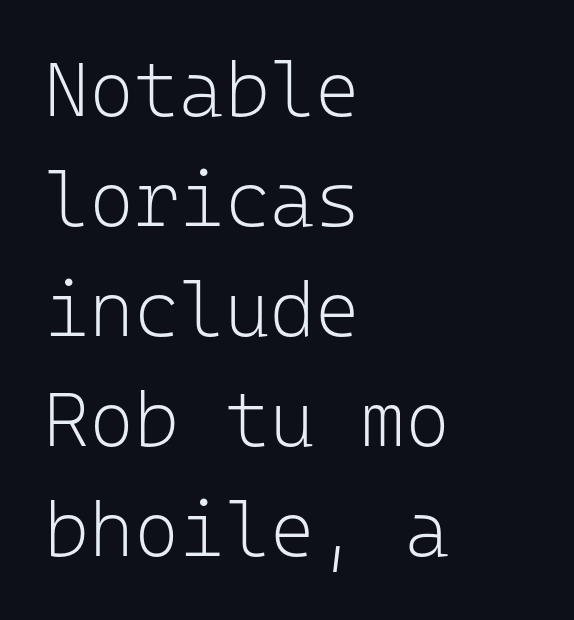
{"serif": "no", "italic": "no", "bold": "no", "weight": "light", "width": "normal", "stroke_contrast": "low", "x_height": "medium", "monospaced": "yes", "underline": "no", "align": "left", "line_spacing": "normal", "line_spacing_ratio": 1.43, "letter_spacing": "normal", "letter_spacing_em": 0.0, "glyph_px": 77}
